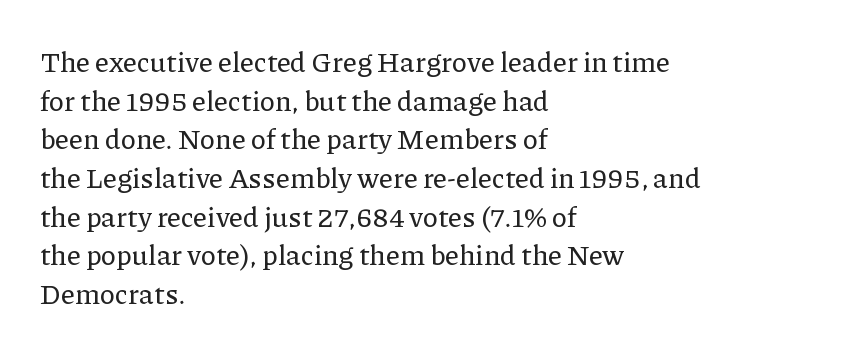
The image shows 28 px serif type, upright; set left-aligned, normal line spacing (1.38x), normal letter spacing, not underlined; low stroke contrast and a medium x-height.
